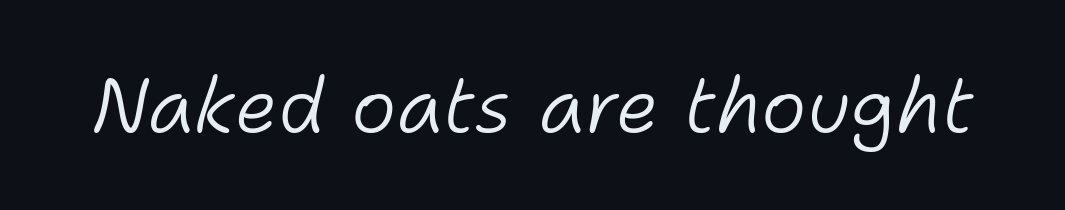
{"italic": "yes", "lean": "right", "slant_degrees": 11, "bold": "no", "weight": "light", "width": "normal", "stroke_contrast": "low", "x_height": "medium", "monospaced": "no", "underline": "no", "letter_spacing": "normal", "letter_spacing_em": 0.0, "glyph_px": 77}
